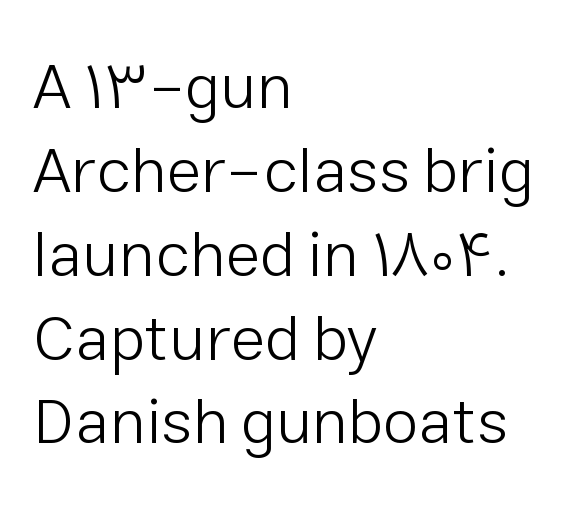
{"serif": "no", "italic": "no", "bold": "no", "weight": "light", "width": "normal", "stroke_contrast": "low", "x_height": "medium", "monospaced": "no", "underline": "no", "align": "left", "line_spacing": "normal", "line_spacing_ratio": 1.31, "letter_spacing": "normal", "letter_spacing_em": 0.0, "glyph_px": 64}
